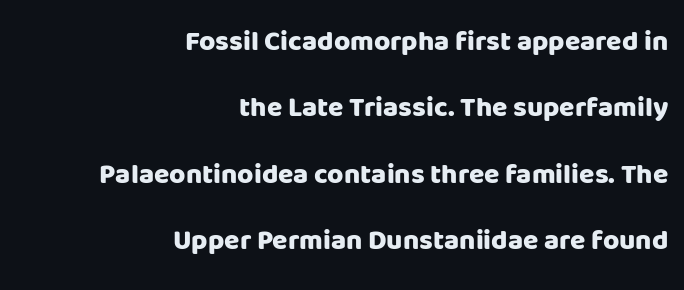
The image shows 28 px heavy sans-serif type, upright; set right-aligned, loose line spacing (2.37x), normal letter spacing, not underlined; low stroke contrast and a large x-height.
